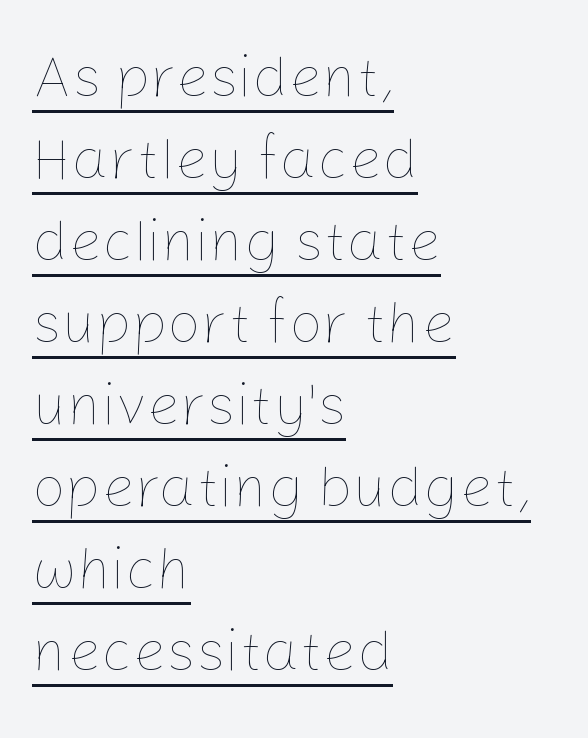
Q: Is the text bold? A: No.
Q: Is the text italic (slanted)? A: No, it is upright.
Q: Is the text underlined? A: Yes.
Q: How is the paragraph aligned? A: Left-aligned.
Q: Is the spacing between letters normal or unusually wide? A: Normal.
Q: Is the spacing between lines tight, normal or loose? A: Normal.
Q: Width (condensed, normal, or wide)? A: Normal.
Q: Stroke contrast? A: Low.
Q: x-height? A: Medium.
Q: Monospaced? A: No.
